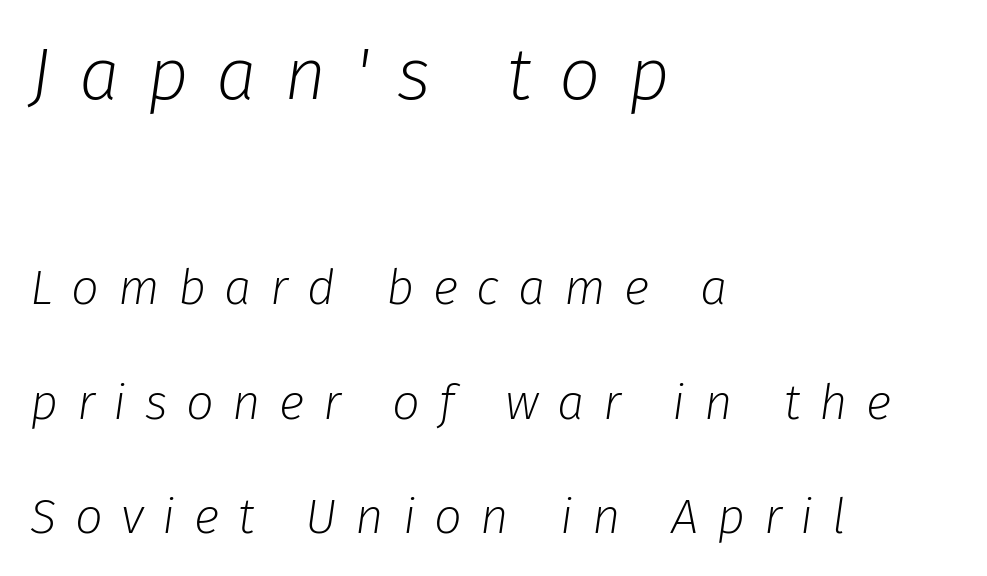
The image shows 73 px light type, italic (leaning right); set left-aligned, loose line spacing (2.33x), unusually wide letter spacing (+0.38 em), not underlined; the first (top) block is 1.49x larger; low stroke contrast and a medium x-height.
